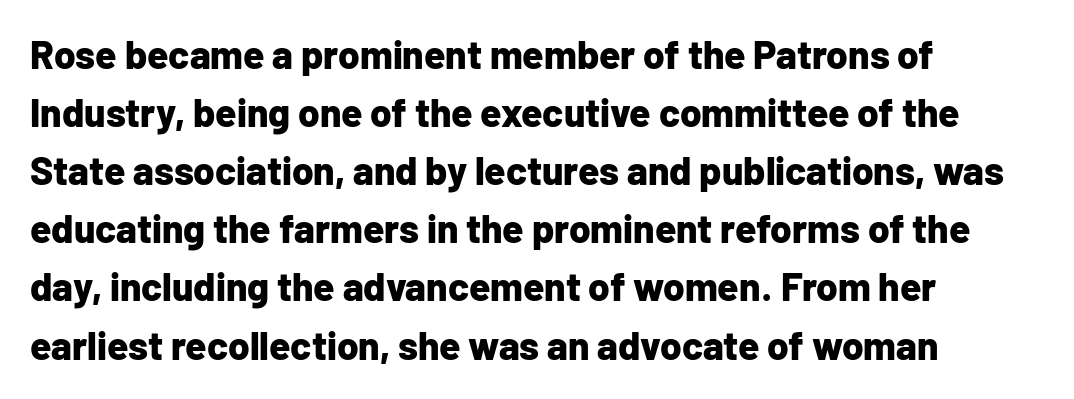
Q: Is the text bold? A: Yes.
Q: Is the text italic (slanted)? A: No, it is upright.
Q: Is the typeface a serif or a sans-serif typeface? A: Sans-serif.
Q: Is the text underlined? A: No.
Q: How is the paragraph aligned? A: Left-aligned.
Q: Is the spacing between letters normal or unusually wide? A: Normal.
Q: Is the spacing between lines tight, normal or loose? A: Normal.
Q: Width (condensed, normal, or wide)? A: Normal.
Q: Stroke contrast? A: Low.
Q: x-height? A: Medium.
Q: Monospaced? A: No.
